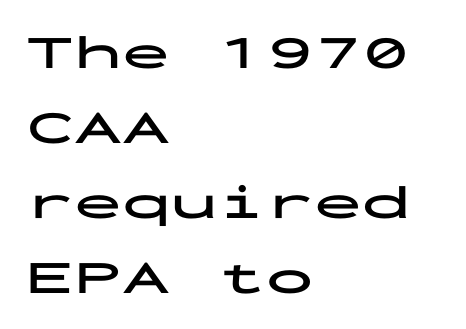
{"serif": "no", "italic": "no", "bold": "yes", "weight": "bold", "width": "wide", "stroke_contrast": "low", "x_height": "medium", "monospaced": "yes", "underline": "no", "align": "left", "line_spacing": "normal", "line_spacing_ratio": 1.56, "letter_spacing": "normal", "letter_spacing_em": 0.0, "glyph_px": 48}
